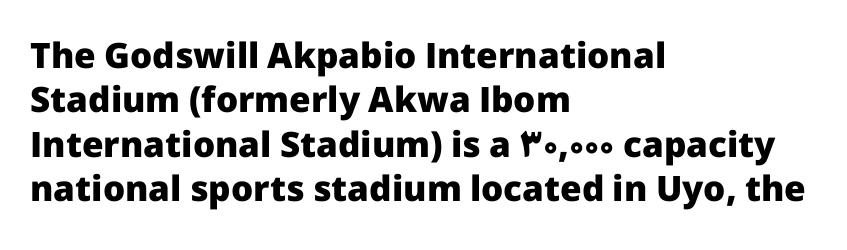
The image shows 35 px heavy sans-serif type, upright; set left-aligned, normal line spacing (1.27x), normal letter spacing, not underlined; low stroke contrast and a medium x-height.
